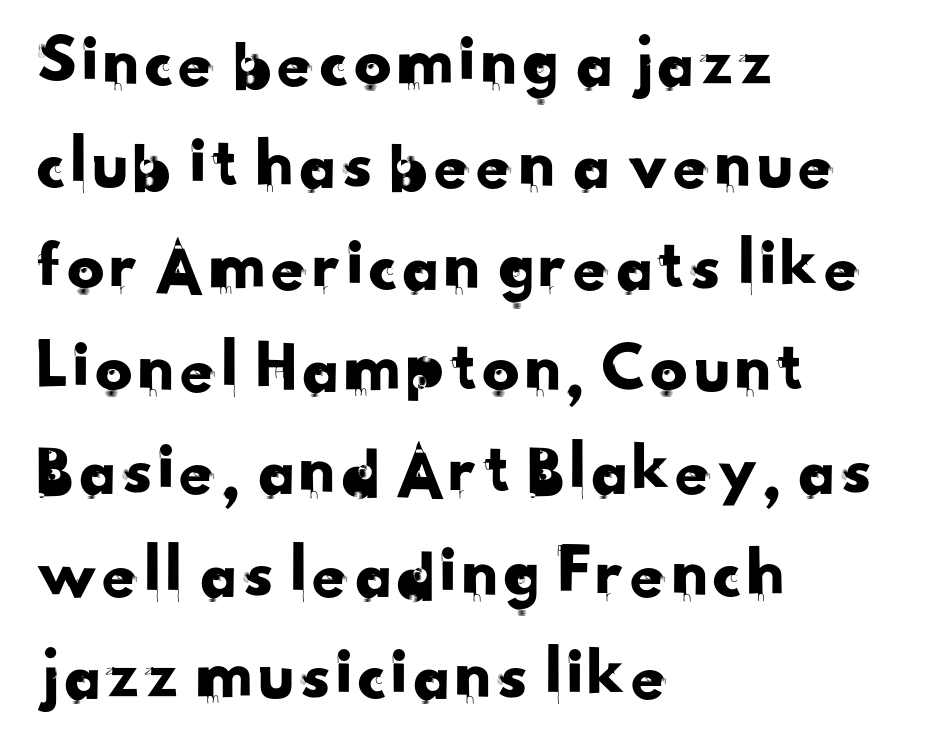
Rule under the text: the space is simply empty. These lines keep a tight, regular rhythm from letter to letter. Character widths vary here, with narrow letters taking less room than wide ones. Look at the bottom of the vertical strokes: they stop flat, with no serifs.
